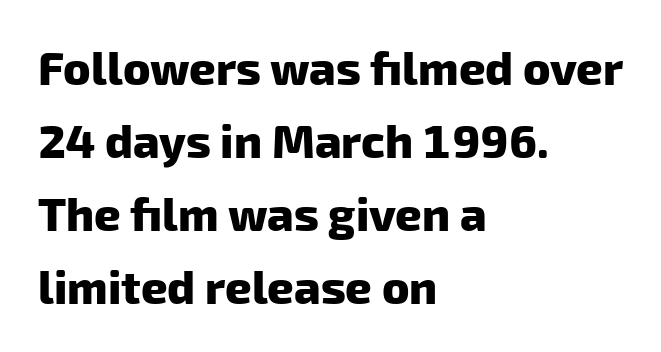
Q: Is the text bold? A: Yes.
Q: Is the typeface a serif or a sans-serif typeface? A: Sans-serif.
Q: Is the text underlined? A: No.
Q: How is the paragraph aligned? A: Left-aligned.
Q: Is the spacing between letters normal or unusually wide? A: Normal.
Q: Is the spacing between lines tight, normal or loose? A: Normal.
Q: Width (condensed, normal, or wide)? A: Normal.
Q: Stroke contrast? A: Low.
Q: x-height? A: Medium.
Q: Monospaced? A: No.
